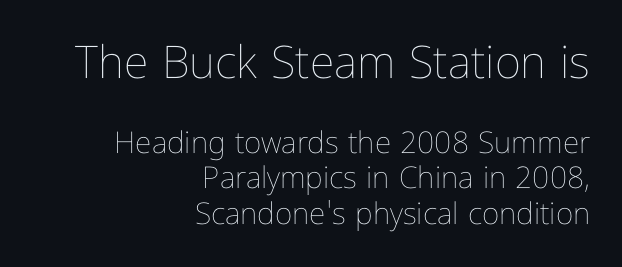
{"italic": "no", "bold": "no", "weight": "thin", "width": "condensed", "stroke_contrast": "low", "x_height": "medium", "monospaced": "no", "underline": "no", "align": "right", "line_spacing_ratio": 1.19, "letter_spacing": "normal", "letter_spacing_em": 0.0, "larger_block": "first", "size_ratio": 1.5, "glyph_px": 45}
